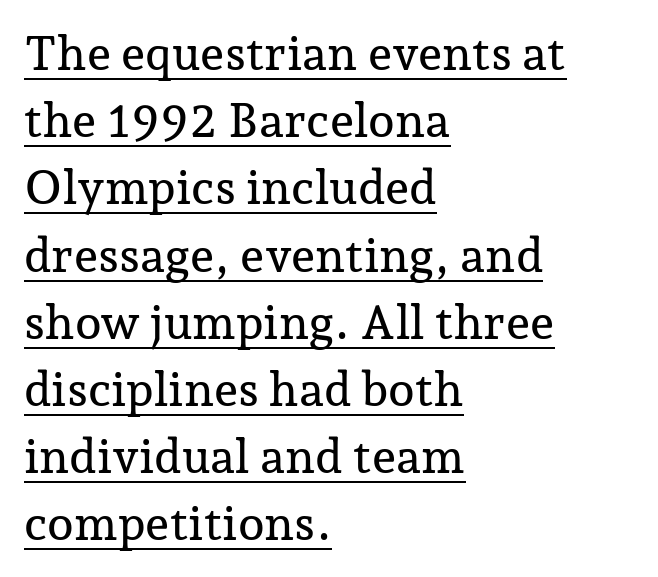
Has an underline been added? It has. The leading is moderate, giving the passage an even texture. The face used here is proportionally spaced, like ordinary book or web type. Letterform terminals end in serifs throughout the passage. Compared with typical body copy, the letter spacing here is the same. A classic flush-left, rag-right setting is used for this passage.
